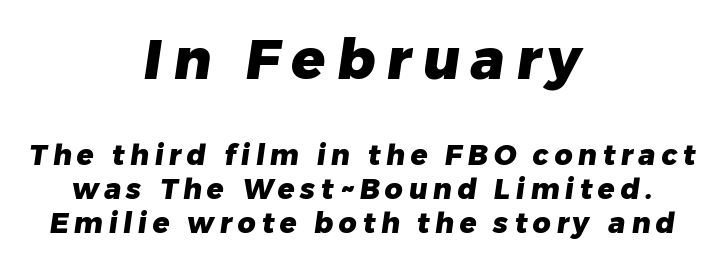
Top chunk: large. Bottom chunk: small. The lines in this sample share a center point and differ in where they start and stop. Characters follow at a spacing far wider than the type designer built in. Look at the stroke-to-counter ratio: heavy, a bold. Each row of text sits above clean, open space. Is this a fixed-width face? No — the glyphs have proportional, varying widths.
